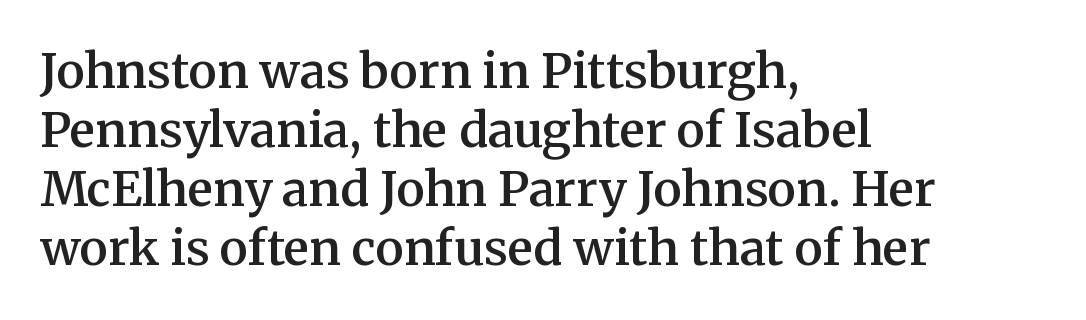
Weight: semibold (demi). Style check: upright. The passage shown is typeset with a serif family. Horizontal alignment here is leftward, the default for most running prose. Spacing between characters is what you'd get straight out of the box. The string is rendered with underlining switched off.
